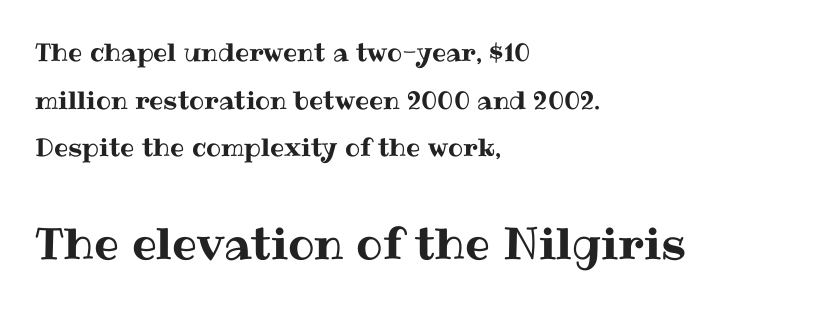
Q: Is the text italic (slanted)? A: No, it is upright.
Q: Is the text underlined? A: No.
Q: How is the paragraph aligned? A: Left-aligned.
Q: Is the spacing between letters normal or unusually wide? A: Normal.
Q: Is the spacing between lines tight, normal or loose? A: Loose.
Q: Which block of text is set in a larger size, the first (top) or the second (bottom)? A: The second (bottom) one.
Q: Width (condensed, normal, or wide)? A: Normal.
Q: Stroke contrast? A: Medium.
Q: x-height? A: Medium.
Q: Monospaced? A: No.
